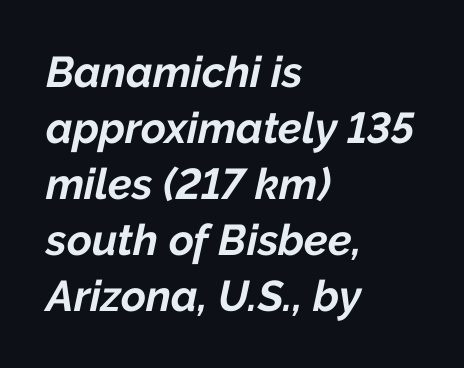
{"italic": "yes", "lean": "right", "slant_degrees": 12, "bold": "yes", "weight": "bold", "width": "normal", "stroke_contrast": "low", "x_height": "medium", "monospaced": "no", "underline": "no", "align": "left", "line_spacing": "normal", "line_spacing_ratio": 1.3, "letter_spacing": "normal", "letter_spacing_em": 0.0, "glyph_px": 43}
